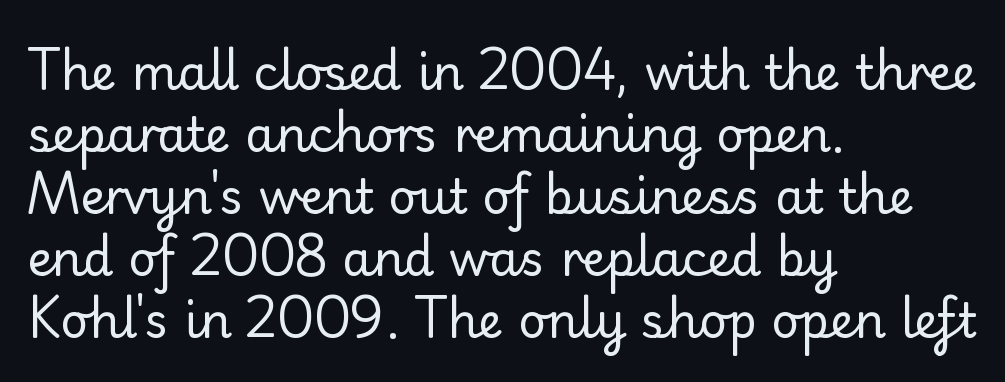
This block has exactly the height ordinary leading produces. Beneath every word, the page is bare. Are there feet on the stems? There are — it's a serif. A typesetter would call this zero additional tracking. A typesetter would call this proportional, since set widths differ per character. Think standard paragraph weight, or any step lighter than that.
